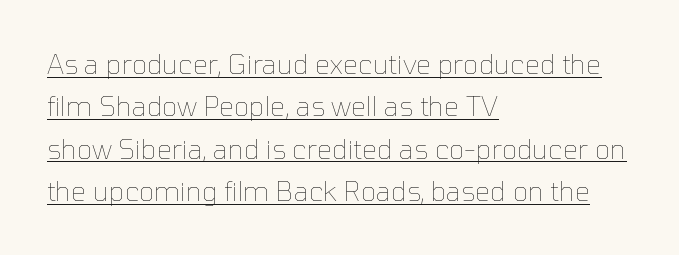
{"italic": "no", "bold": "no", "underline": "yes", "align": "left", "line_spacing": "normal", "line_spacing_ratio": 1.57, "letter_spacing": "normal", "letter_spacing_em": 0.0, "glyph_px": 27}
